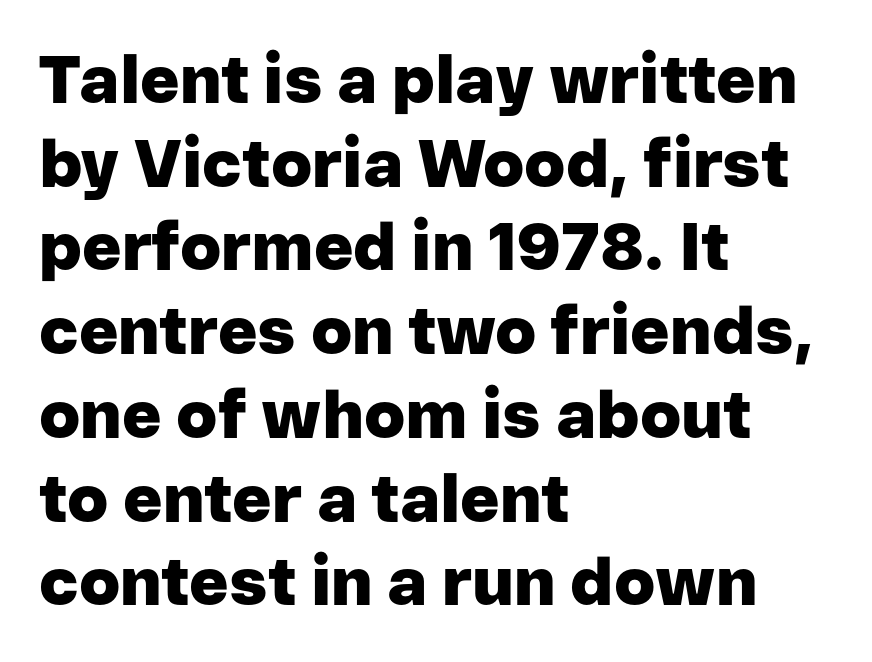
Q: Is the text bold? A: Yes.
Q: Is the text italic (slanted)? A: No, it is upright.
Q: Is the typeface a serif or a sans-serif typeface? A: Sans-serif.
Q: Is the text underlined? A: No.
Q: How is the paragraph aligned? A: Left-aligned.
Q: Is the spacing between letters normal or unusually wide? A: Normal.
Q: Is the spacing between lines tight, normal or loose? A: Normal.
Q: Width (condensed, normal, or wide)? A: Normal.
Q: Stroke contrast? A: Low.
Q: x-height? A: Medium.
Q: Monospaced? A: No.
